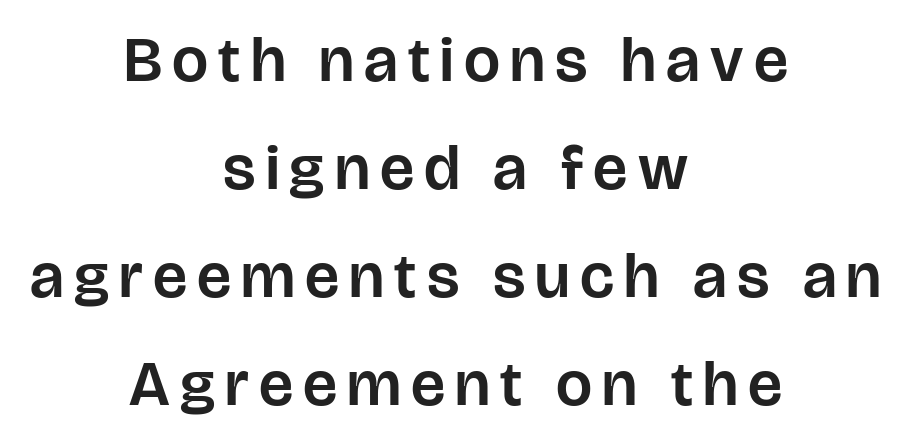
Q: Is the text italic (slanted)? A: No, it is upright.
Q: Is the typeface a serif or a sans-serif typeface? A: Sans-serif.
Q: Is the text underlined? A: No.
Q: How is the paragraph aligned? A: Centered.
Q: Is the spacing between lines tight, normal or loose? A: Normal.
Q: Width (condensed, normal, or wide)? A: Normal.
Q: Stroke contrast? A: Low.
Q: x-height? A: Large.
Q: Monospaced? A: No.
